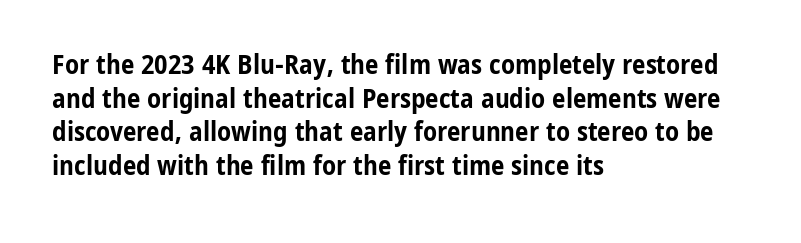
The image shows 27 px bold type, upright; set left-aligned, normal line spacing (1.25x), normal letter spacing, not underlined.
